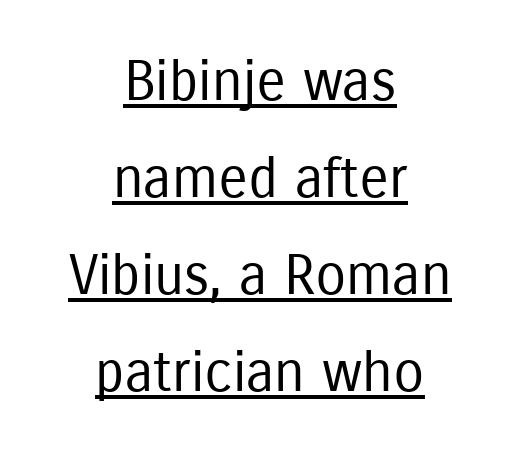
Q: Is the text bold? A: No.
Q: Is the text italic (slanted)? A: No, it is upright.
Q: Is the typeface a serif or a sans-serif typeface? A: Sans-serif.
Q: Is the text underlined? A: Yes.
Q: How is the paragraph aligned? A: Centered.
Q: Is the spacing between letters normal or unusually wide? A: Normal.
Q: Width (condensed, normal, or wide)? A: Condensed.
Q: Stroke contrast? A: Low.
Q: x-height? A: Medium.
Q: Monospaced? A: No.
